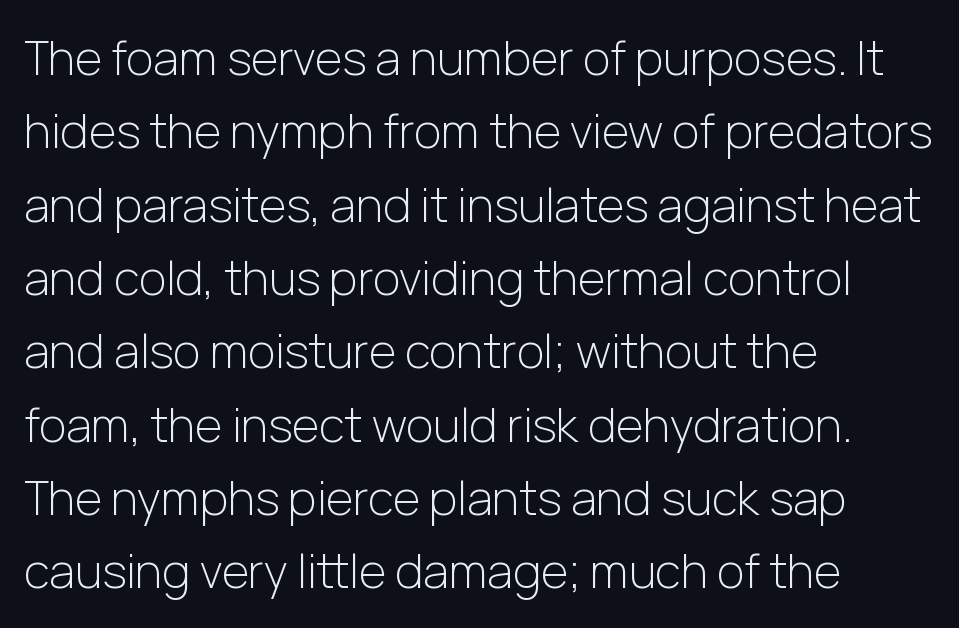
Q: Is the text bold? A: No.
Q: Is the text italic (slanted)? A: No, it is upright.
Q: Is the typeface a serif or a sans-serif typeface? A: Sans-serif.
Q: Is the text underlined? A: No.
Q: How is the paragraph aligned? A: Left-aligned.
Q: Is the spacing between letters normal or unusually wide? A: Normal.
Q: Is the spacing between lines tight, normal or loose? A: Normal.
Q: Width (condensed, normal, or wide)? A: Normal.
Q: Stroke contrast? A: Low.
Q: x-height? A: Medium.
Q: Monospaced? A: No.
